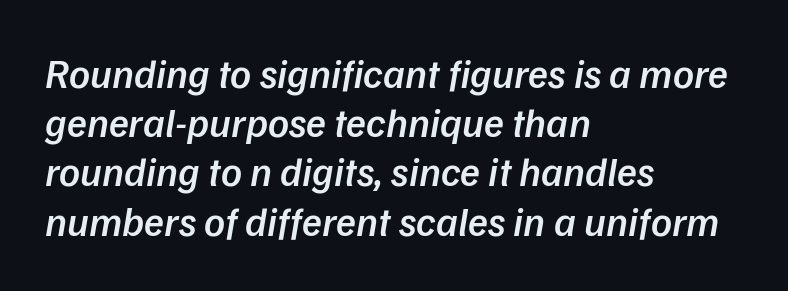
{"serif": "no", "bold": "semi", "weight": "semibold", "width": "normal", "stroke_contrast": "low", "x_height": "medium", "monospaced": "no", "underline": "no", "align": "left", "line_spacing_ratio": 1.2, "letter_spacing": "normal", "letter_spacing_em": 0.0, "glyph_px": 41}
